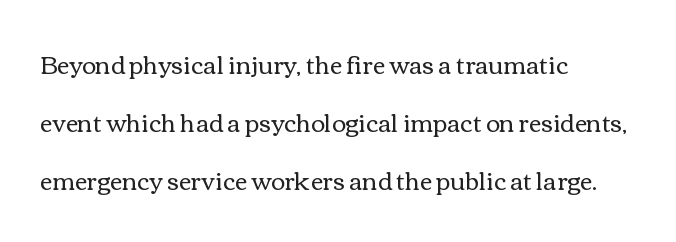
Q: Is the text bold? A: No.
Q: Is the text italic (slanted)? A: No, it is upright.
Q: Is the text underlined? A: No.
Q: How is the paragraph aligned? A: Left-aligned.
Q: Is the spacing between letters normal or unusually wide? A: Normal.
Q: Is the spacing between lines tight, normal or loose? A: Loose.
